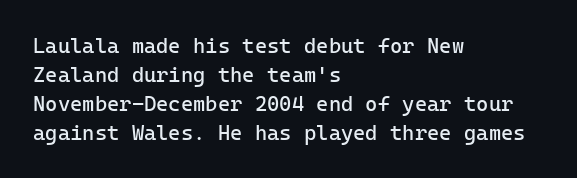
{"italic": "no", "bold": "no", "underline": "no", "align": "left", "line_spacing": "normal", "line_spacing_ratio": 1.38, "letter_spacing": "normal", "letter_spacing_em": 0.0, "glyph_px": 21}
